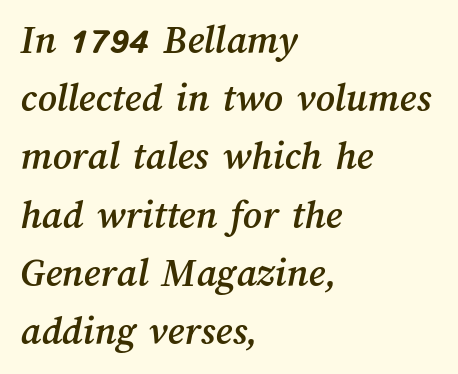
Q: Is the text underlined? A: No.
Q: How is the paragraph aligned? A: Left-aligned.
Q: Is the spacing between letters normal or unusually wide? A: Normal.
Q: Is the spacing between lines tight, normal or loose? A: Normal.
Q: Width (condensed, normal, or wide)? A: Normal.
Q: Stroke contrast? A: Medium.
Q: x-height? A: Medium.
Q: Monospaced? A: No.
